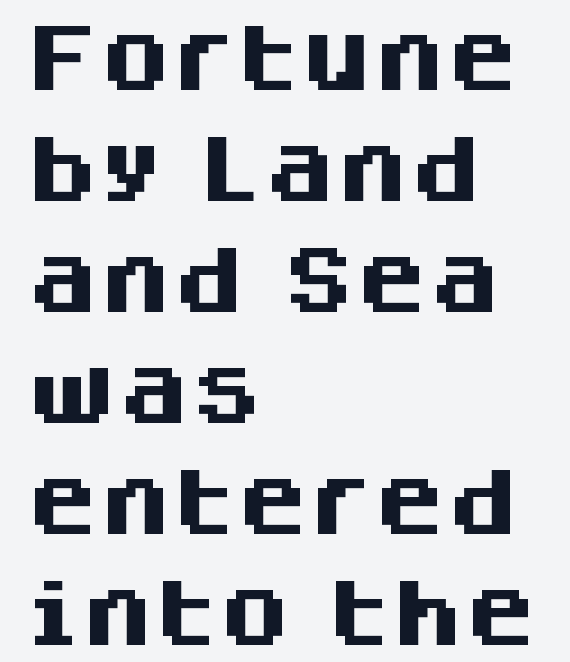
The image shows 73 px heavy sans-serif type, upright; set left-aligned, normal line spacing (1.52x), normal letter spacing, not underlined; medium stroke contrast and a large x-height.
